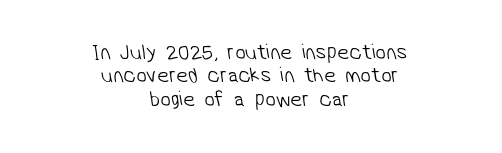
The font is comparable to plain body text, perhaps lighter. You could barely slide anything between these rows. Nobody drew a line under any word here. The rendering positions every line midway between the sides. A typesetter would call this zero additional tracking.
